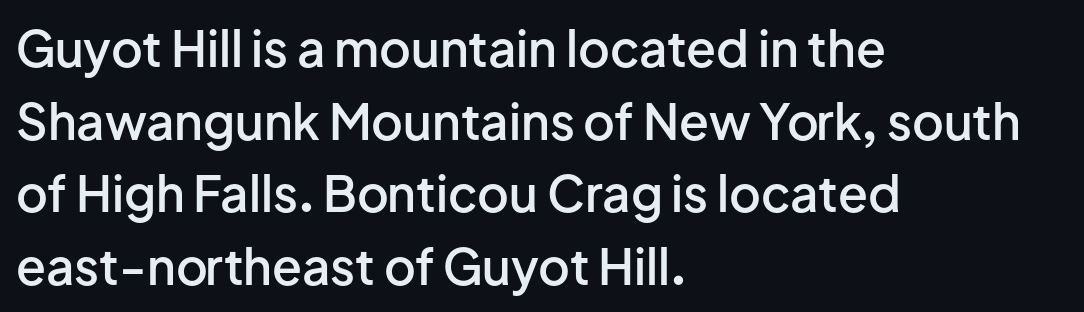
{"serif": "no", "italic": "no", "bold": "semi", "weight": "semibold", "width": "normal", "stroke_contrast": "low", "x_height": "medium", "monospaced": "no", "underline": "no", "align": "left", "line_spacing": "normal", "line_spacing_ratio": 1.48, "letter_spacing": "normal", "letter_spacing_em": 0.0, "glyph_px": 49}
